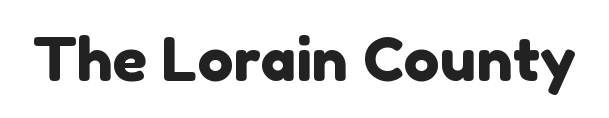
{"serif": "no", "width": "normal", "stroke_contrast": "low", "x_height": "medium", "monospaced": "no", "underline": "no", "letter_spacing": "normal", "letter_spacing_em": 0.0, "glyph_px": 60}
